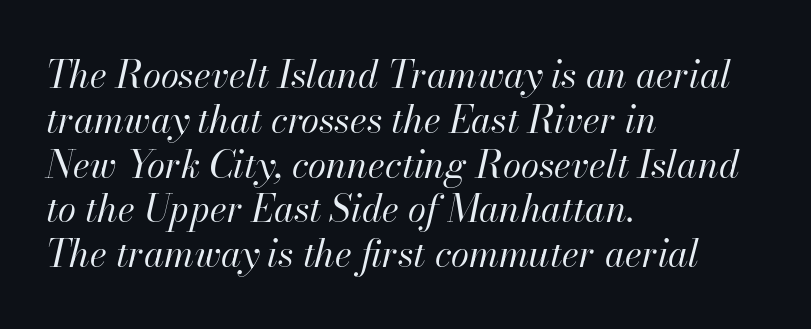
The image shows 37 px regular-weight type, italic (leaning right); set left-aligned, line spacing 1.21x, normal letter spacing, not underlined; high stroke contrast and a small x-height.
